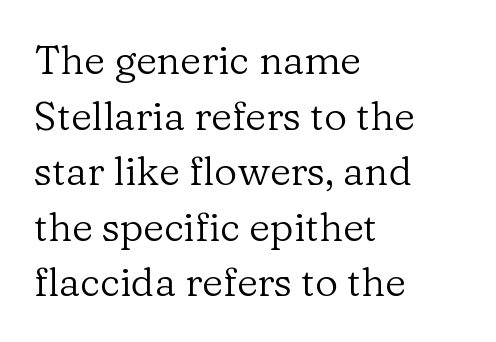
The image shows 40 px regular-weight serif type, upright; set left-aligned, normal line spacing (1.39x), normal letter spacing, not underlined; low stroke contrast and a medium x-height.
